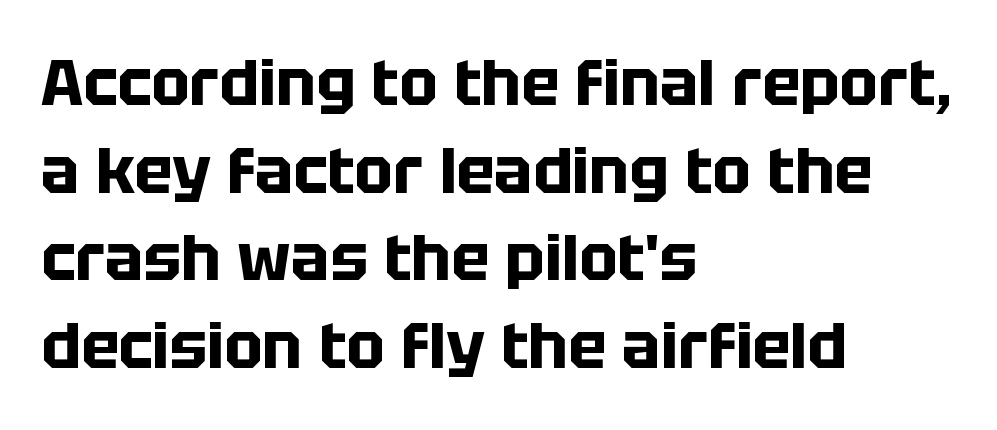
The letters advance in unequal steps, a hallmark of proportional type. In terms of letterform style, serifs are entirely absent. The passage is arranged the way most books set body copy — flush left. Characters follow at the spacing the type designer built in.
